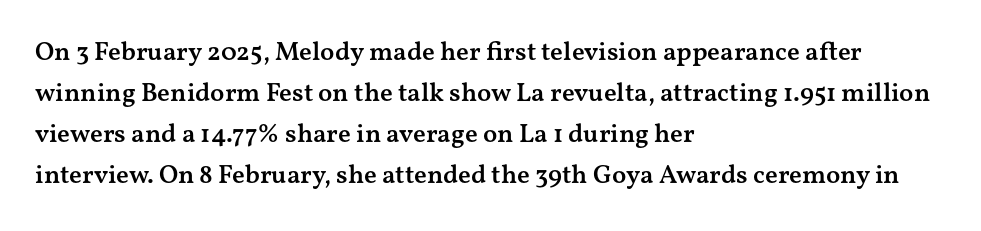
Bold? Not quite — semibold, heavier than regular but stopping short. In CSS terms this would be text-align: left. Does extra space separate the letters? No, they use regular spacing. How would I describe the line gaps? Plain and ordinary. Unlike italic type, these characters show no tilt at all. Honestly, there is no underline to notice here at all.
